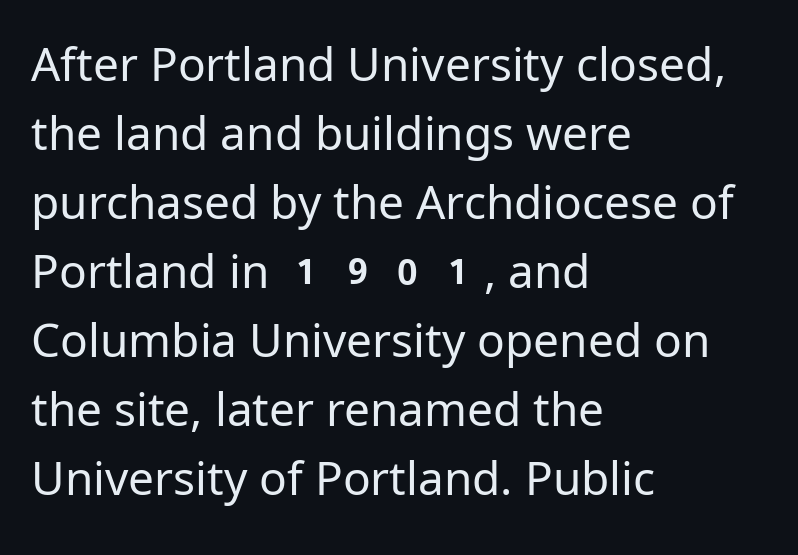
The image shows 46 px regular-weight sans-serif type, upright; set left-aligned, normal line spacing (1.5x), normal letter spacing, not underlined; low stroke contrast and a medium x-height.
